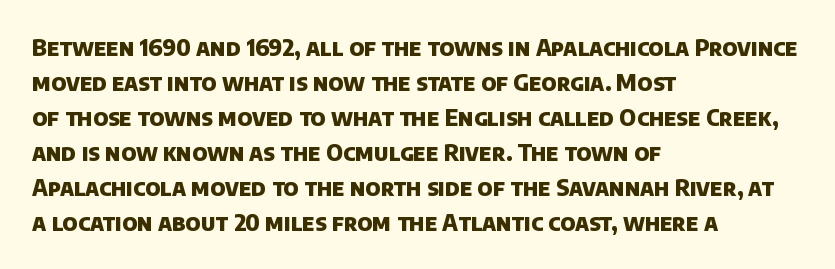
Each glyph is drawn with heavy, bold strokes. This rendering features lettering with no underline. Successive baselines arrive at the customary interval. Which margin do the lines hug? The left one — the right edge is uneven.
